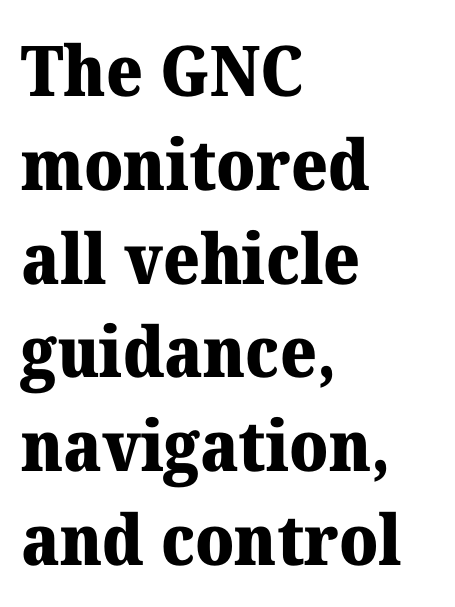
Q: Is the text bold? A: Yes.
Q: Is the text italic (slanted)? A: No, it is upright.
Q: Is the typeface a serif or a sans-serif typeface? A: Serif.
Q: Is the text underlined? A: No.
Q: How is the paragraph aligned? A: Left-aligned.
Q: Is the spacing between letters normal or unusually wide? A: Normal.
Q: Is the spacing between lines tight, normal or loose? A: Normal.
Q: Width (condensed, normal, or wide)? A: Normal.
Q: Stroke contrast? A: Medium.
Q: x-height? A: Medium.
Q: Monospaced? A: No.
